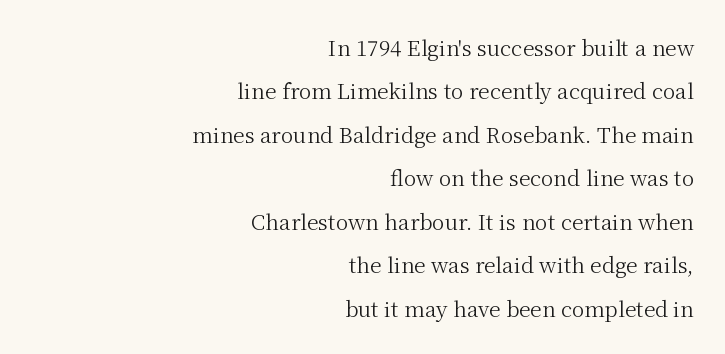
The image shows 21 px text type, upright; set right-aligned, loose line spacing (2.07x), normal letter spacing, not underlined.
